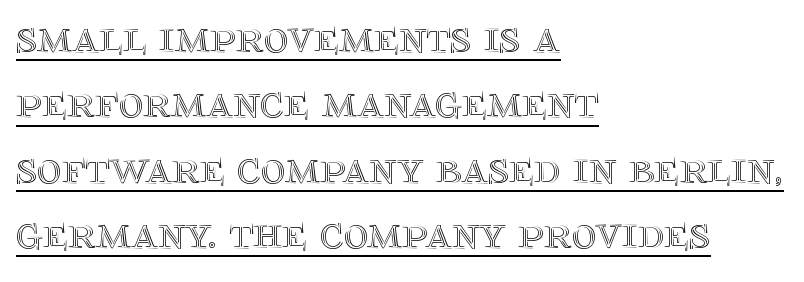
Is this a fixed-width face? No — the glyphs have proportional, varying widths. It's the straight-up-and-down kind of type. Like a heading marked for emphasis, these lines bear an underscore. Look at the tracking — it's just the regular setting, nothing added. The leading is moderate, giving the passage an even texture. All the whitespace from short lines collects on the right.
